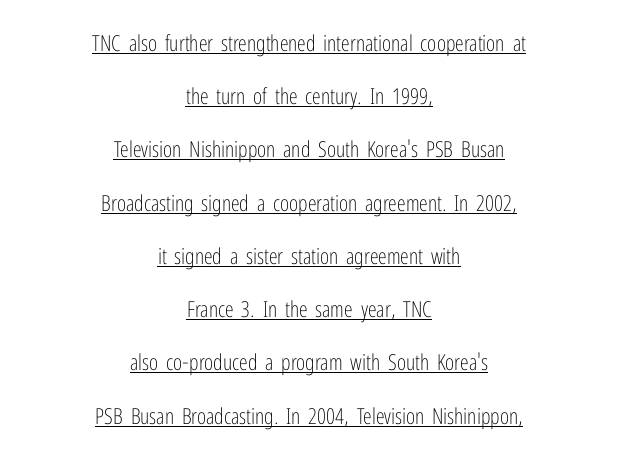
The image shows 22 px text type, upright; set centered, loose line spacing (2.42x), normal letter spacing, underlined.
